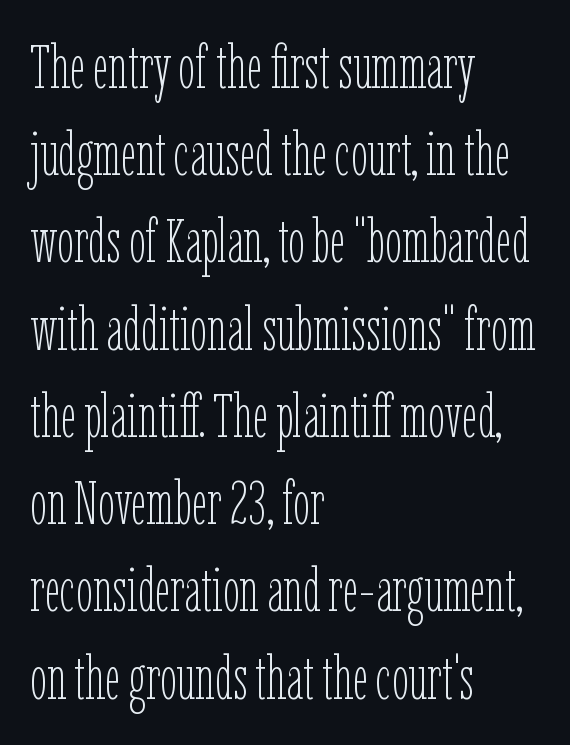
Q: Is the text bold? A: No.
Q: Is the text italic (slanted)? A: No, it is upright.
Q: Is the text underlined? A: No.
Q: How is the paragraph aligned? A: Left-aligned.
Q: Is the spacing between letters normal or unusually wide? A: Normal.
Q: Is the spacing between lines tight, normal or loose? A: Normal.
Q: Width (condensed, normal, or wide)? A: Condensed.
Q: Stroke contrast? A: Low.
Q: x-height? A: Medium.
Q: Monospaced? A: No.
